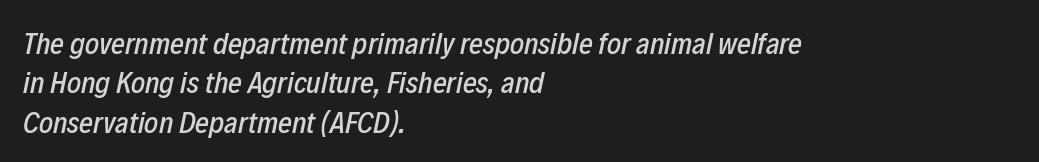
{"italic": "yes", "lean": "right", "slant_degrees": 12, "width": "condensed", "stroke_contrast": "low", "x_height": "medium", "monospaced": "no", "underline": "no", "align": "left", "line_spacing": "normal", "line_spacing_ratio": 1.31, "letter_spacing": "normal", "letter_spacing_em": 0.0, "glyph_px": 30}
